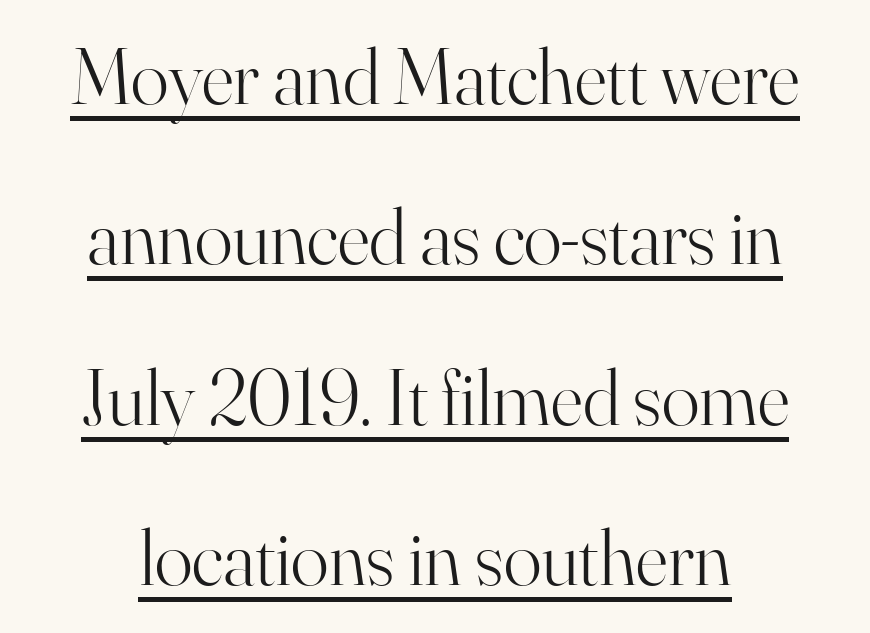
The image shows 79 px light serif type, upright; set centered, loose line spacing (2.03x), normal letter spacing, underlined; high stroke contrast and a small x-height.
